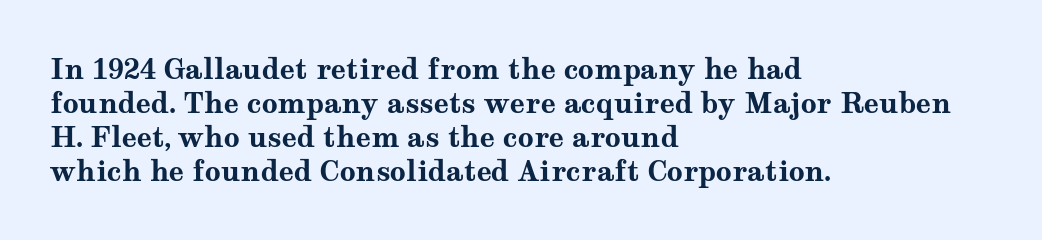
Q: Is the text bold? A: Yes.
Q: Is the text italic (slanted)? A: No, it is upright.
Q: Is the typeface a serif or a sans-serif typeface? A: Serif.
Q: Is the text underlined? A: No.
Q: How is the paragraph aligned? A: Left-aligned.
Q: Is the spacing between letters normal or unusually wide? A: Normal.
Q: Width (condensed, normal, or wide)? A: Wide.
Q: Stroke contrast? A: Medium.
Q: x-height? A: Medium.
Q: Monospaced? A: No.
